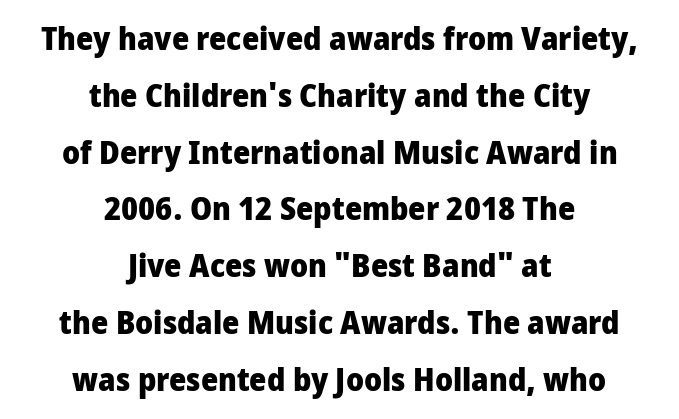
Weight: bold. You could not count columns in this text — the font is proportionally spaced. The foot of each line stays bare and open. The lines are quadded center. Regarding serifs, this sample does without them. How are the letters spaced? Ordinarily, with no added tracking.
